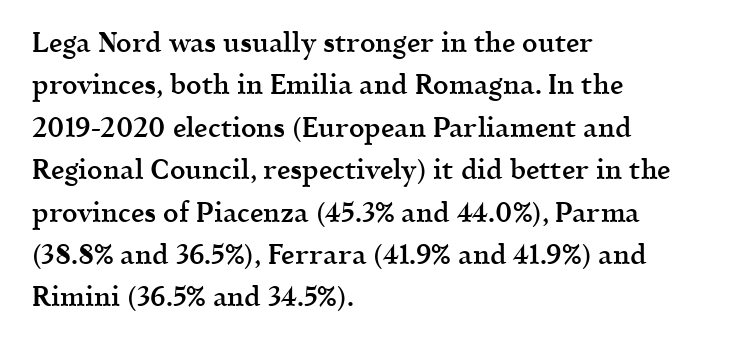
Q: Is the text bold? A: Semi-bold.
Q: Is the text italic (slanted)? A: No, it is upright.
Q: Is the text underlined? A: No.
Q: How is the paragraph aligned? A: Left-aligned.
Q: Is the spacing between letters normal or unusually wide? A: Normal.
Q: Is the spacing between lines tight, normal or loose? A: Normal.
